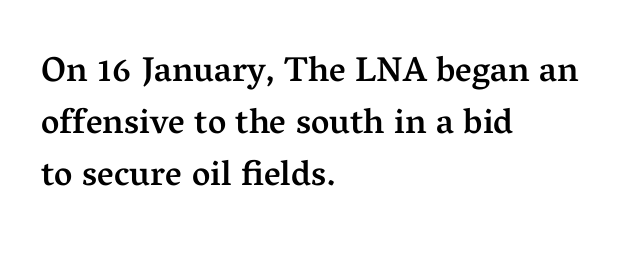
Q: Is the text bold? A: Semi-bold.
Q: Is the text italic (slanted)? A: No, it is upright.
Q: Is the typeface a serif or a sans-serif typeface? A: Serif.
Q: Is the text underlined? A: No.
Q: How is the paragraph aligned? A: Left-aligned.
Q: Is the spacing between letters normal or unusually wide? A: Normal.
Q: Is the spacing between lines tight, normal or loose? A: Normal.
Q: Width (condensed, normal, or wide)? A: Normal.
Q: Stroke contrast? A: Medium.
Q: x-height? A: Medium.
Q: Monospaced? A: No.
